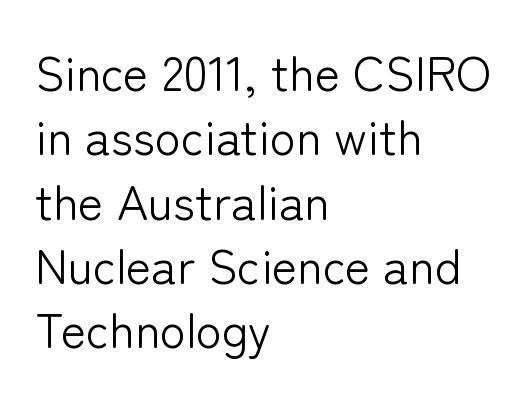
Q: Is the text bold? A: No.
Q: Is the text italic (slanted)? A: No, it is upright.
Q: Is the typeface a serif or a sans-serif typeface? A: Sans-serif.
Q: Is the text underlined? A: No.
Q: How is the paragraph aligned? A: Left-aligned.
Q: Is the spacing between letters normal or unusually wide? A: Normal.
Q: Is the spacing between lines tight, normal or loose? A: Normal.
Q: Width (condensed, normal, or wide)? A: Normal.
Q: Stroke contrast? A: Low.
Q: x-height? A: Medium.
Q: Monospaced? A: No.
